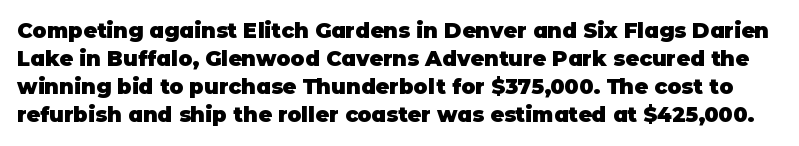
The vertical gap from one line to the next is medium. Glance below the letters and you will spot only blank space. The font's upright variant was chosen for this text. Summary of weight: heavy, a full bold. Caption: standard tracking, unaltered.
